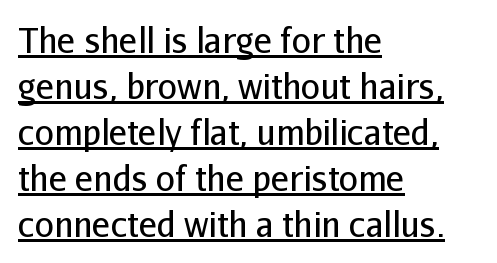
The image shows 34 px regular-weight sans-serif type, upright; set left-aligned, normal line spacing (1.35x), normal letter spacing, underlined; low stroke contrast and a medium x-height.
